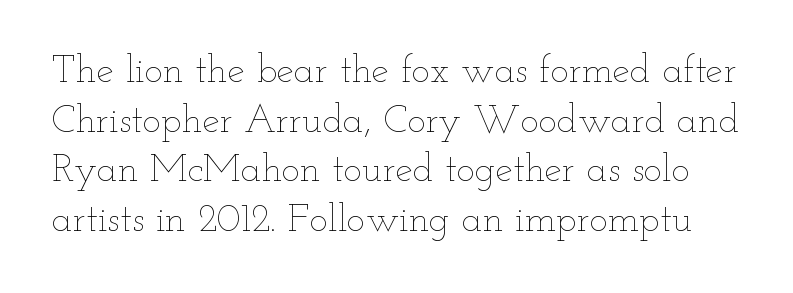
{"italic": "no", "bold": "no", "weight": "thin", "width": "wide", "stroke_contrast": "low", "x_height": "small", "monospaced": "no", "underline": "no", "line_spacing": "normal", "line_spacing_ratio": 1.27, "letter_spacing": "normal", "letter_spacing_em": 0.0, "glyph_px": 39}
